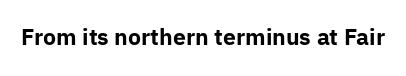
{"italic": "no", "bold": "yes", "underline": "no", "letter_spacing": "normal", "letter_spacing_em": 0.0, "glyph_px": 22}
